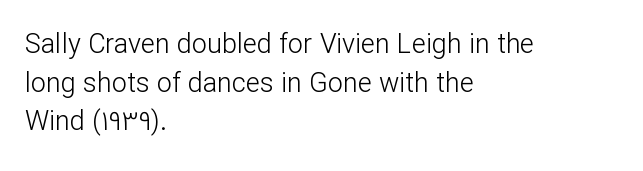
Stroke thickness stays within the range of a standard reading face or lighter. Notice how descenders clear the ascenders below comfortably — that's standard leading. There is no visible air inserted between adjacent glyphs. Casual observation: everything's shoved over to the left. The specimen omits any rule beneath the text block's lines. The letters stand straight up with perfectly vertical stems.
